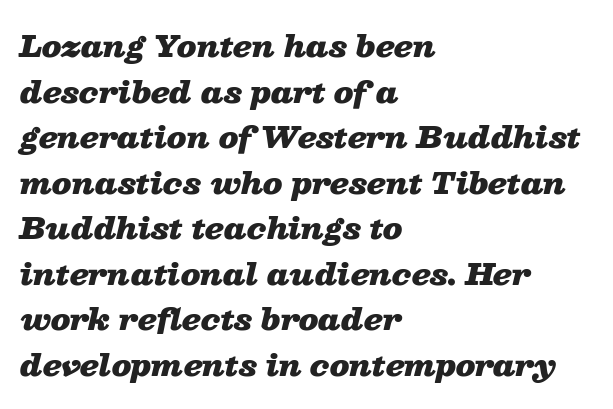
{"italic": "yes", "lean": "right", "slant_degrees": 13, "bold": "yes", "weight": "heavy", "width": "wide", "stroke_contrast": "low", "x_height": "medium", "monospaced": "no", "underline": "no", "align": "left", "line_spacing": "normal", "line_spacing_ratio": 1.57, "letter_spacing": "normal", "letter_spacing_em": 0.0, "glyph_px": 29}
